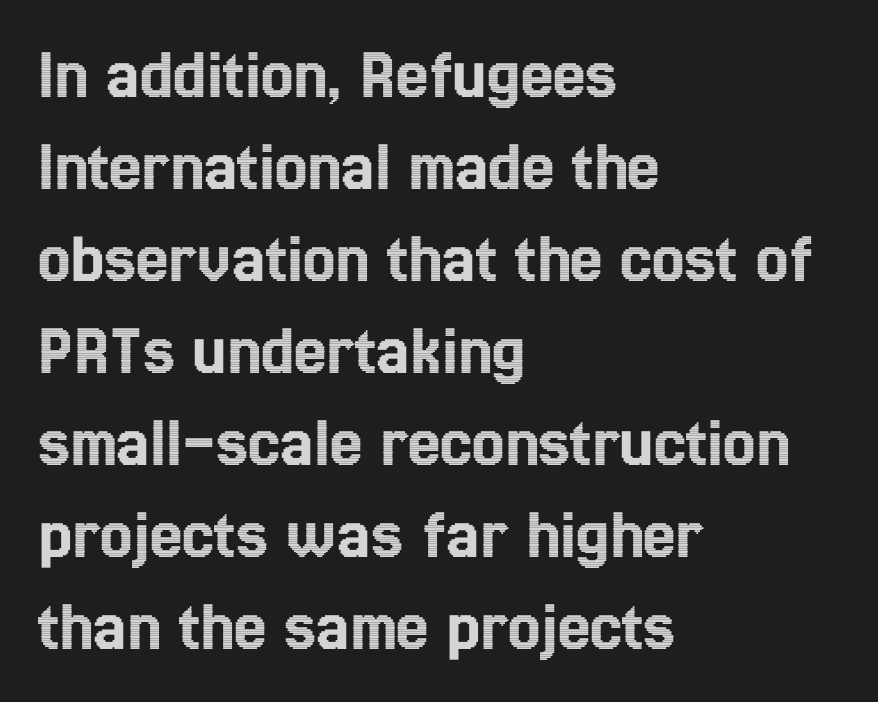
The image shows 73 px condensed type, upright; set left-aligned, normal line spacing (1.26x), normal letter spacing, not underlined; a medium x-height.
